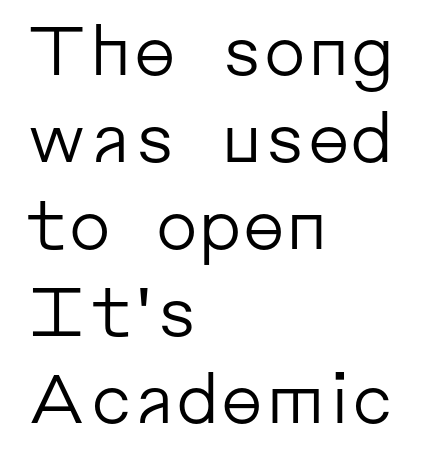
The image shows 68 px regular-weight sans-serif type, upright; set left-aligned, normal line spacing (1.28x), normal letter spacing, not underlined; low stroke contrast and a medium x-height.
